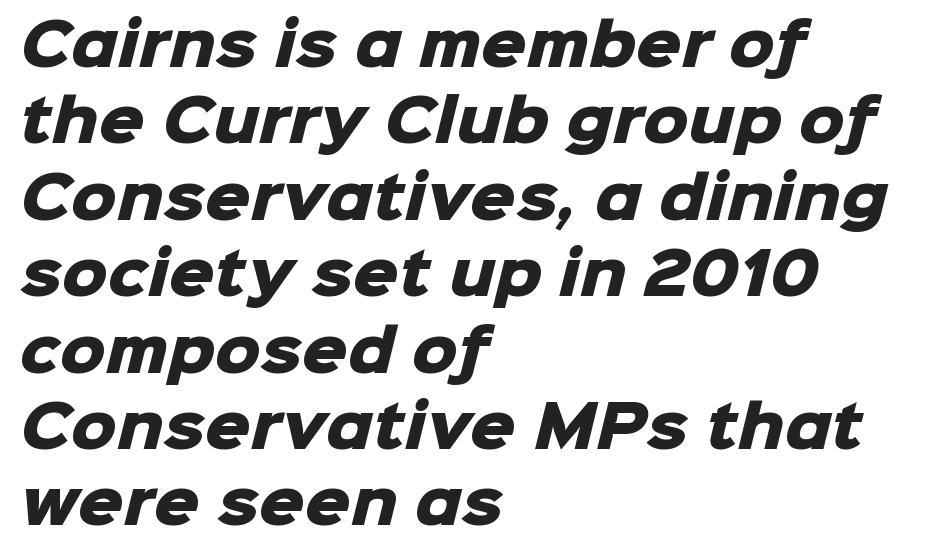
Q: Is the text bold? A: Yes.
Q: Is the typeface a serif or a sans-serif typeface? A: Sans-serif.
Q: Is the text underlined? A: No.
Q: How is the paragraph aligned? A: Left-aligned.
Q: Is the spacing between letters normal or unusually wide? A: Normal.
Q: Is the spacing between lines tight, normal or loose? A: Normal.
Q: Width (condensed, normal, or wide)? A: Normal.
Q: Stroke contrast? A: Low.
Q: x-height? A: Medium.
Q: Monospaced? A: No.
